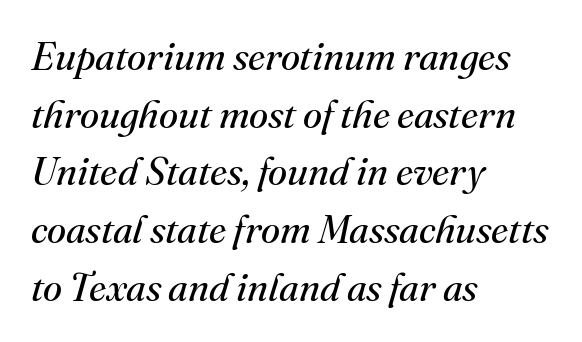
Anything drawn beneath the words? Only blank space. This sample uses plain, unmodified letter spacing. Weight class: somewhere from thin through regular. Italic: yes, the glyphs are oblique. Each letter keeps its own natural width here, so spacing adapts to shape. In terms of letterform style, serifs are clearly present.
